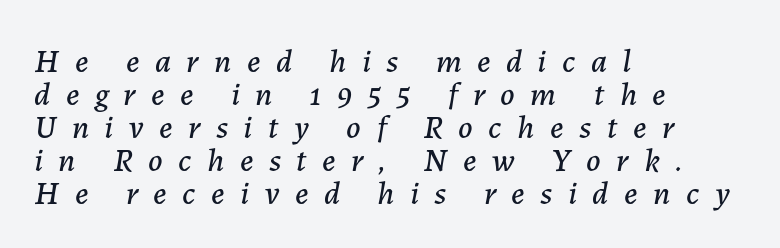
What's the leading like? Squeezed, with rows nearly overlapping. Words float on clear page, feet unadorned. How are the letters spaced? Widely, with obvious added tracking. A typesetter would call this proportional, since set widths differ per character.
